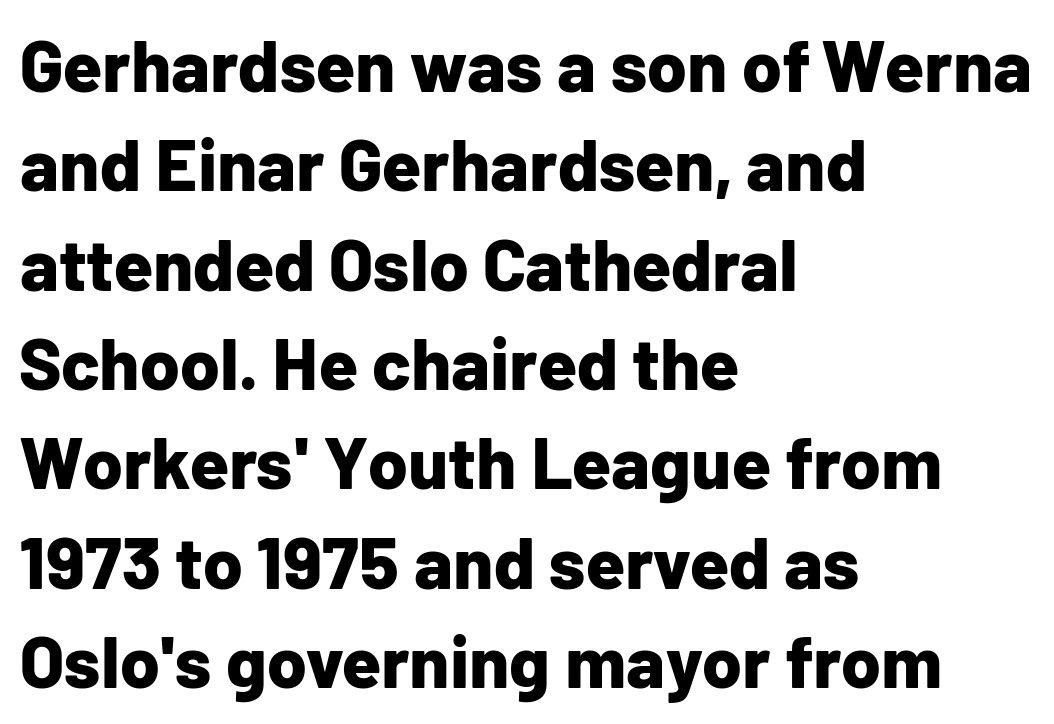
The image shows 72 px bold sans-serif type, upright; set left-aligned, normal line spacing (1.38x), normal letter spacing, not underlined; low stroke contrast and a medium x-height.
